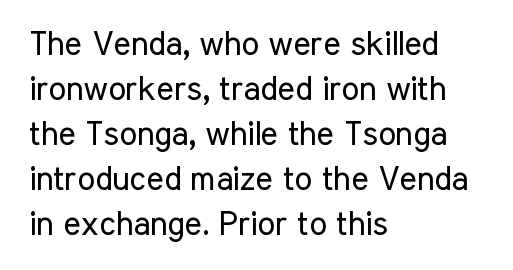
The letters stand upright; this is a roman face. No word sits above an underline. The characters are drawn with everyday or finer stroke widths. Is the block centered? No — it sits flush against the left margin. Does extra space separate the letters? No, they use regular spacing. These lines are rendered in a variable-pitch font.
